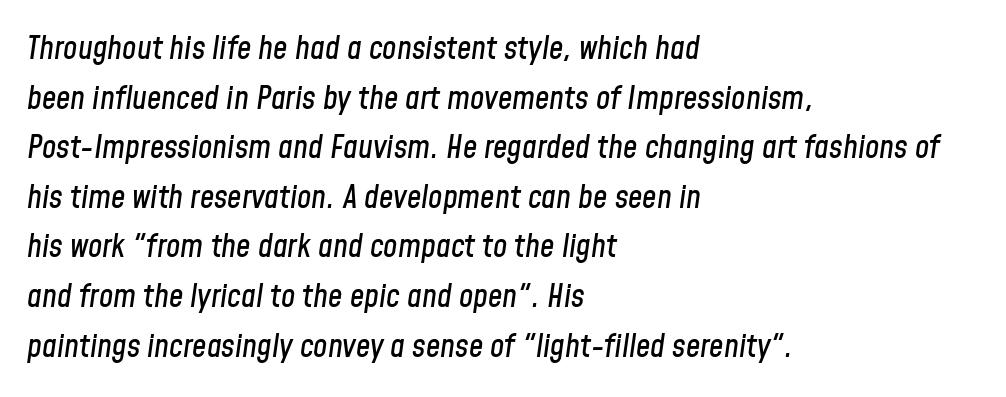
Q: Is the text italic (slanted)? A: Yes, it leans right by about 8 degrees.
Q: Is the text underlined? A: No.
Q: How is the paragraph aligned? A: Left-aligned.
Q: Is the spacing between letters normal or unusually wide? A: Normal.
Q: Is the spacing between lines tight, normal or loose? A: Normal.
Q: Width (condensed, normal, or wide)? A: Condensed.
Q: Stroke contrast? A: Low.
Q: x-height? A: Medium.
Q: Monospaced? A: No.
